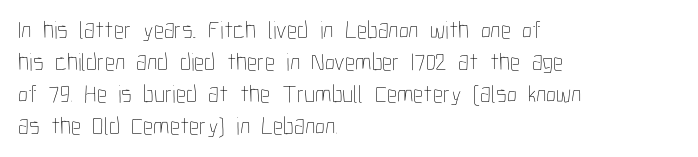
{"italic": "no", "bold": "no", "underline": "no", "align": "left", "line_spacing": "normal", "line_spacing_ratio": 1.28, "letter_spacing": "normal", "letter_spacing_em": 0.0, "glyph_px": 25}
